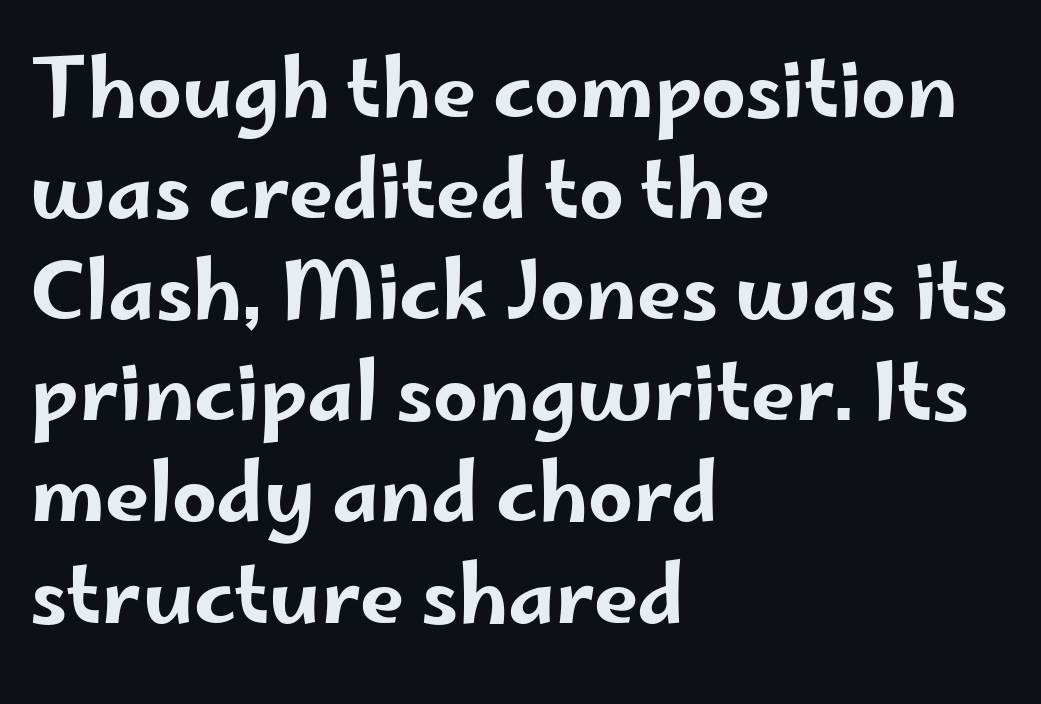
Look at the tracking — it's just the regular setting, nothing added. Visually the block forms a straight wall on the left and a jagged coastline on the right. Line spacing here is normal. Rule under the text: the space is simply empty. The passage shown is typeset with a sans-serif family.
